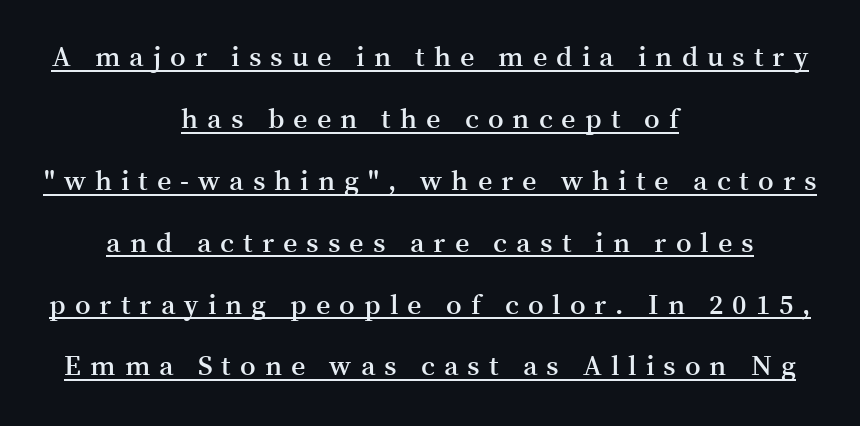
Varying glyph widths throughout — classic text-font behaviour. Is there an underline? Yes — a line sits under the letters. You could only call the tracking loose — the letters float apart. Old-style or modern, the face here clearly has serifs. Airy leading.
